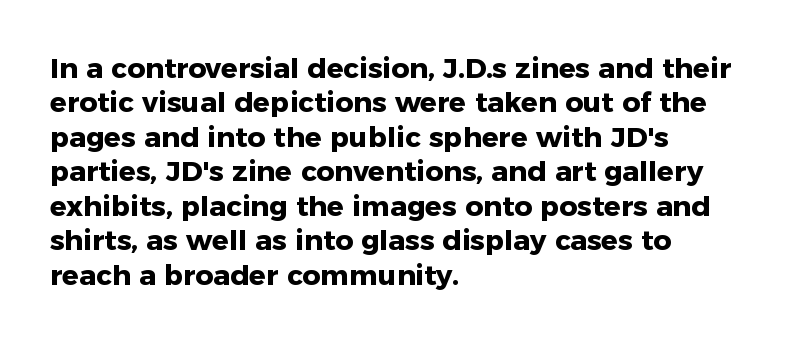
The image shows 28 px heavy sans-serif type, upright; set left-aligned, line spacing 1.23x, normal letter spacing, not underlined; low stroke contrast and a medium x-height.
